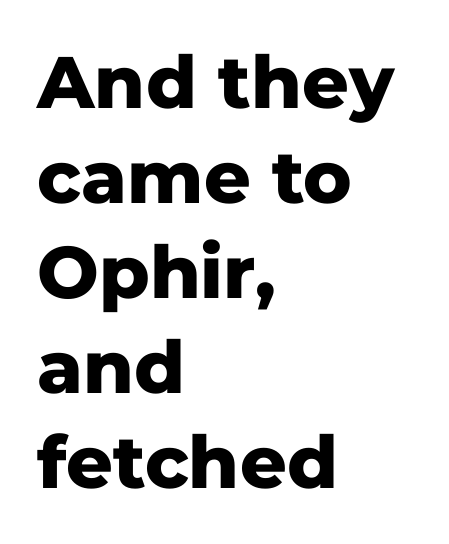
A bare baseline throughout the passage. Unlike a traditional serif, this face leaves its strokes unadorned. How are the letters spaced? Ordinarily, with no added tracking. Does the copy run flush right? No — it runs flush left.
